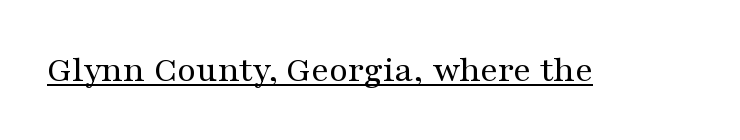
Small tapered or slab feet sit at the stroke ends, so this counts as serif. Each letter keeps its own natural width here, so spacing adapts to shape. Tall strokes in this sample are plumb rather than angled. The font is comparable to plain body text, perhaps lighter. The letterforms sit shoulder to shoulder at normal distance. Underlined type.
